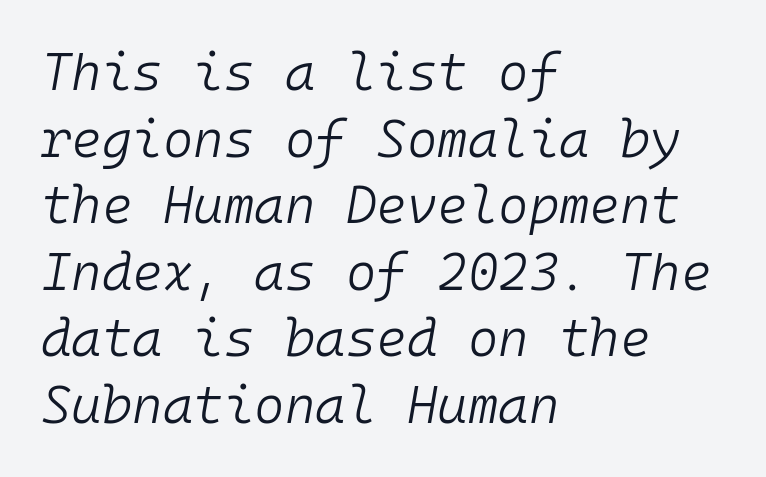
The image shows 52 px light type, italic (leaning right), monospaced; set left-aligned, normal line spacing (1.28x), normal letter spacing, not underlined; low stroke contrast and a medium x-height.
